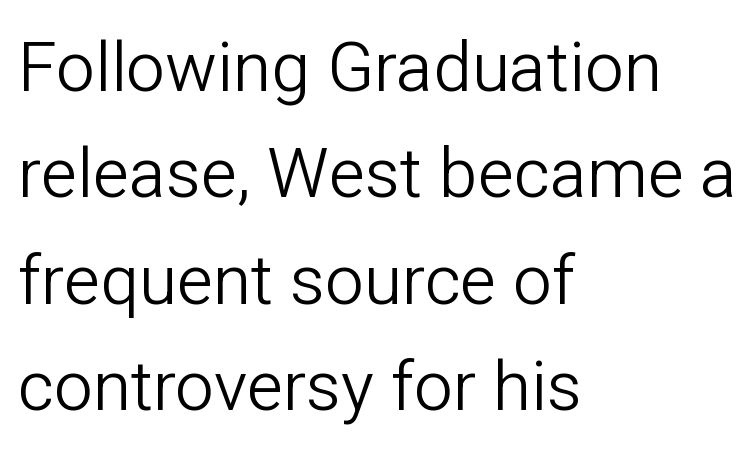
The image shows 69 px light sans-serif type, upright; set left-aligned, normal line spacing (1.54x), normal letter spacing, not underlined; low stroke contrast and a medium x-height.
